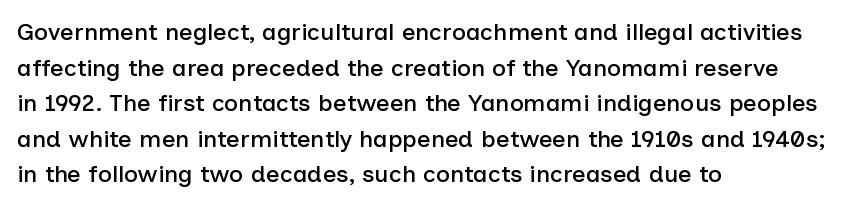
The lettering holds an erect, upright posture throughout. Inter-character spacing is left at the font's built-in metrics. The glyphs are unaccompanied by any horizontal stroke below them. Horizontal alignment here is leftward, the default for most running prose. Is there much room between lines? A standard amount, neither cramped nor airy.
